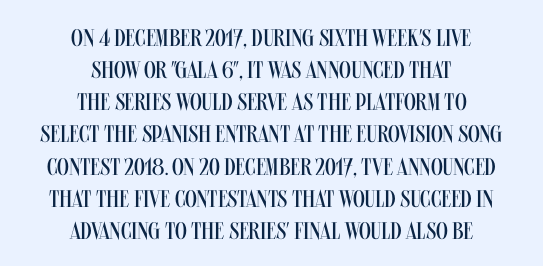
{"italic": "no", "bold": "no", "underline": "no", "align": "center", "line_spacing": "normal", "line_spacing_ratio": 1.34, "letter_spacing": "normal", "letter_spacing_em": 0.0, "glyph_px": 24}
